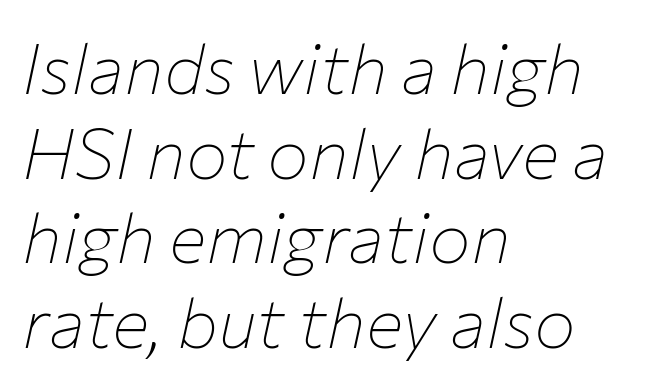
The image shows 70 px thin type, italic (leaning right); set left-aligned, line spacing 1.21x, normal letter spacing, not underlined; low stroke contrast and a medium x-height.
